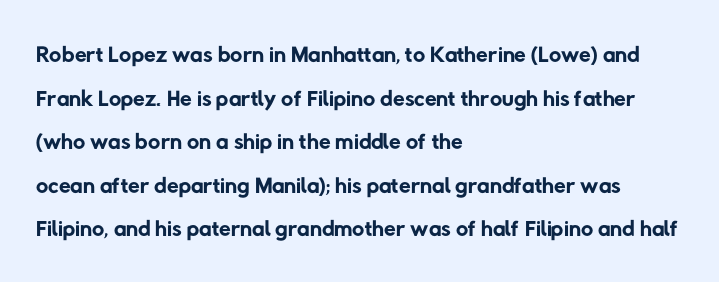
The image shows 34 px regular-weight sans-serif type; set left-aligned, normal line spacing (1.28x), normal letter spacing, not underlined; low stroke contrast and a medium x-height.
